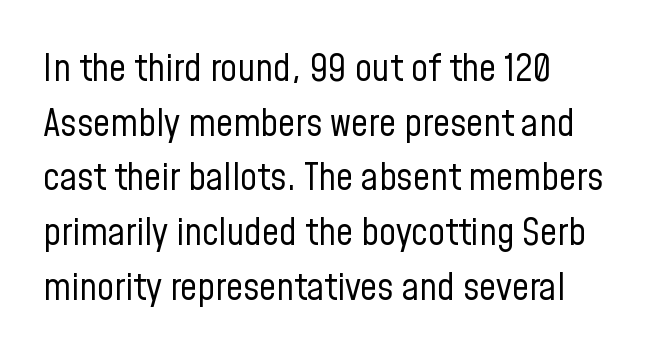
The image shows 38 px regular-weight, condensed sans-serif type, upright; set left-aligned, normal line spacing (1.44x), normal letter spacing, not underlined; low stroke contrast and a medium x-height.
